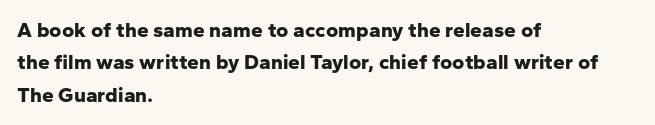
Q: Is the text bold? A: Yes.
Q: Is the text italic (slanted)? A: No, it is upright.
Q: Is the text underlined? A: No.
Q: How is the paragraph aligned? A: Left-aligned.
Q: Is the spacing between letters normal or unusually wide? A: Normal.
Q: Is the spacing between lines tight, normal or loose? A: Normal.
